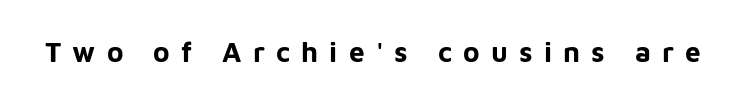
{"serif": "no", "italic": "no", "bold": "yes", "weight": "bold", "width": "normal", "stroke_contrast": "low", "x_height": "medium", "monospaced": "no", "underline": "no", "letter_spacing": "wide", "letter_spacing_em": 0.4, "glyph_px": 28}
